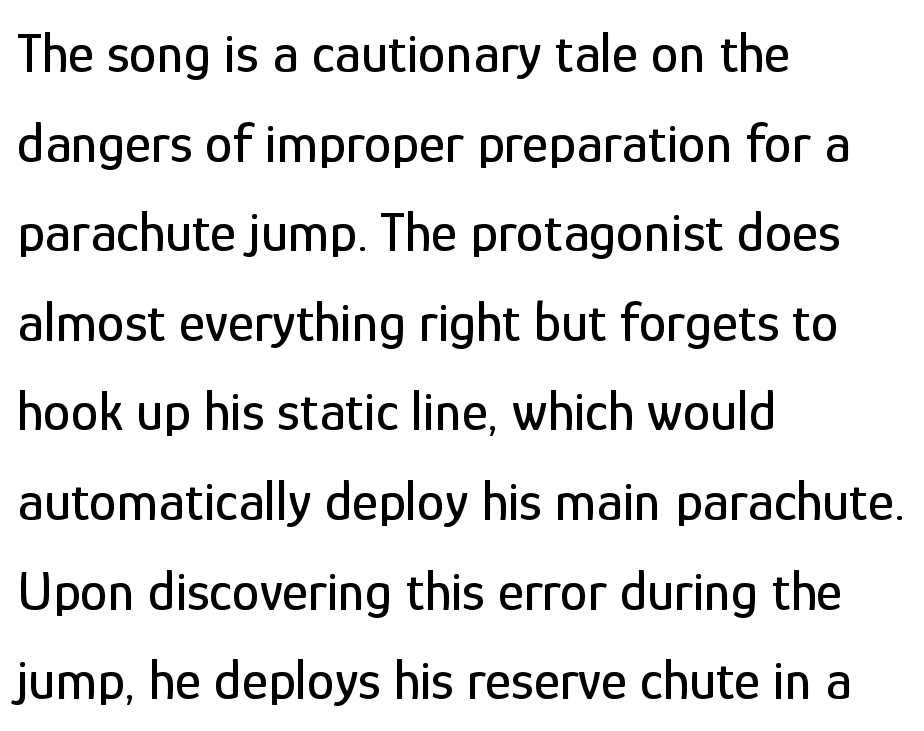
Q: Is the text italic (slanted)? A: No, it is upright.
Q: Is the typeface a serif or a sans-serif typeface? A: Sans-serif.
Q: Is the text underlined? A: No.
Q: How is the paragraph aligned? A: Left-aligned.
Q: Is the spacing between letters normal or unusually wide? A: Normal.
Q: Is the spacing between lines tight, normal or loose? A: Normal.
Q: Width (condensed, normal, or wide)? A: Condensed.
Q: Stroke contrast? A: Low.
Q: x-height? A: Medium.
Q: Monospaced? A: No.
